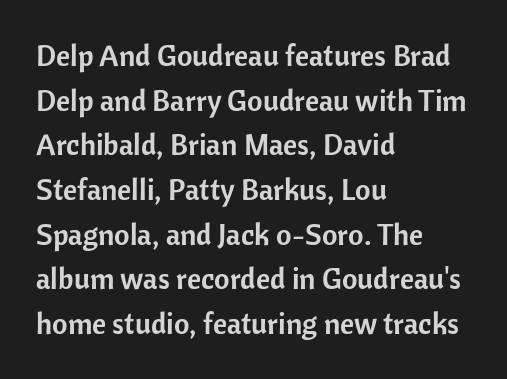
Does the copy run flush right? No — it runs flush left. A typesetter would call this leading conventional body-copy spacing. Lines of text with bare space underneath. The font family rendered here belongs to the sans-serif group. Varying glyph widths throughout — classic text-font behaviour.
